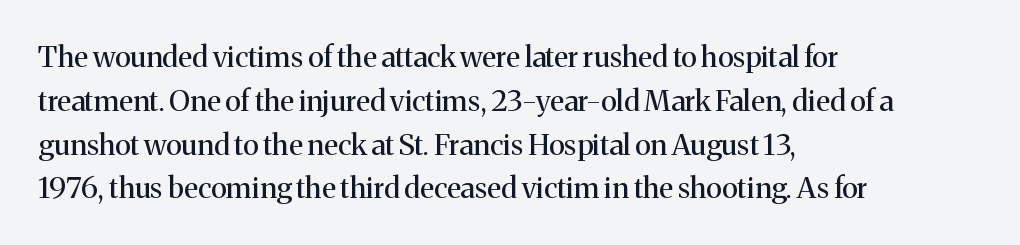
The image shows 29 px regular-weight serif type, upright; set left-aligned, normal line spacing (1.51x), normal letter spacing, not underlined; medium stroke contrast and a medium x-height.
